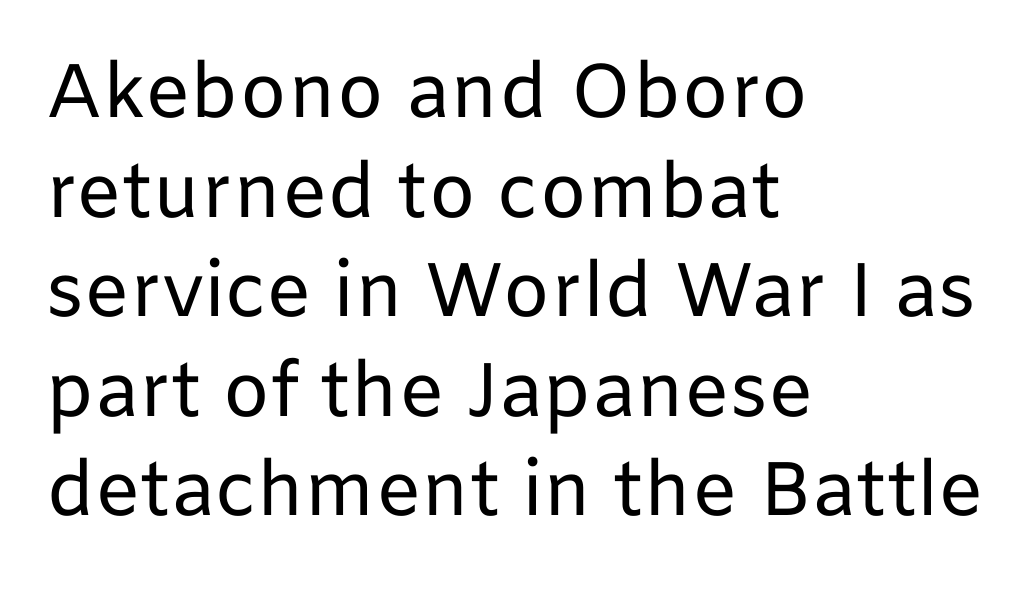
Q: Is the text bold? A: No.
Q: Is the text italic (slanted)? A: No, it is upright.
Q: Is the typeface a serif or a sans-serif typeface? A: Sans-serif.
Q: Is the text underlined? A: No.
Q: How is the paragraph aligned? A: Left-aligned.
Q: Is the spacing between letters normal or unusually wide? A: Normal.
Q: Is the spacing between lines tight, normal or loose? A: Normal.
Q: Width (condensed, normal, or wide)? A: Normal.
Q: Stroke contrast? A: Low.
Q: x-height? A: Medium.
Q: Monospaced? A: No.
